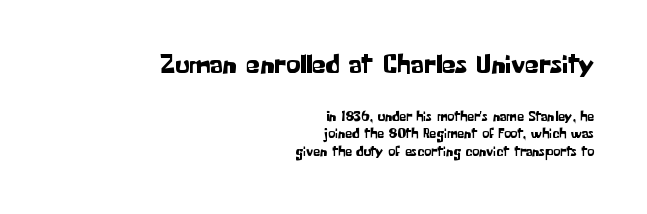
Serif or sans? Sans — the stroke terminals are bare. Rendered with straight, roman letterforms. Is the block centered? No — it sits flush against the right margin. There is no visible air inserted between adjacent glyphs. Normally led — the rows are evenly, conventionally spaced.
